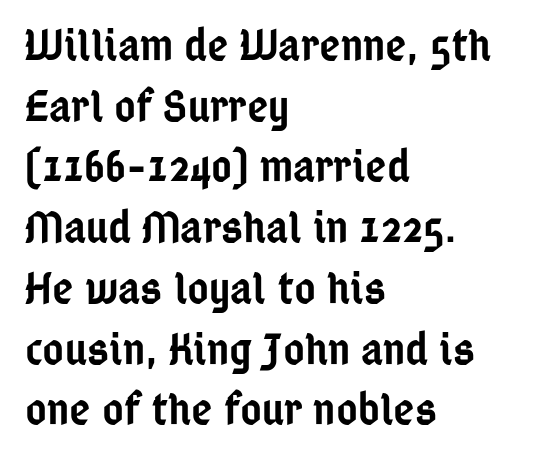
{"serif": "no", "italic": "no", "bold": "semi", "weight": "semibold", "width": "condensed", "stroke_contrast": "low", "x_height": "medium", "monospaced": "no", "underline": "no", "align": "left", "line_spacing": "normal", "line_spacing_ratio": 1.32, "letter_spacing": "normal", "letter_spacing_em": 0.0, "glyph_px": 46}
